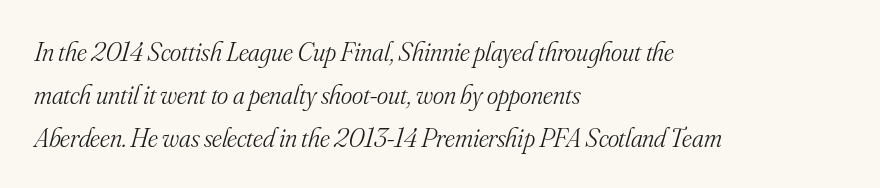
Q: Is the text bold? A: No.
Q: Is the text italic (slanted)? A: Yes, it leans right by about 16 degrees.
Q: Is the text underlined? A: No.
Q: How is the paragraph aligned? A: Left-aligned.
Q: Is the spacing between letters normal or unusually wide? A: Normal.
Q: Is the spacing between lines tight, normal or loose? A: Normal.
